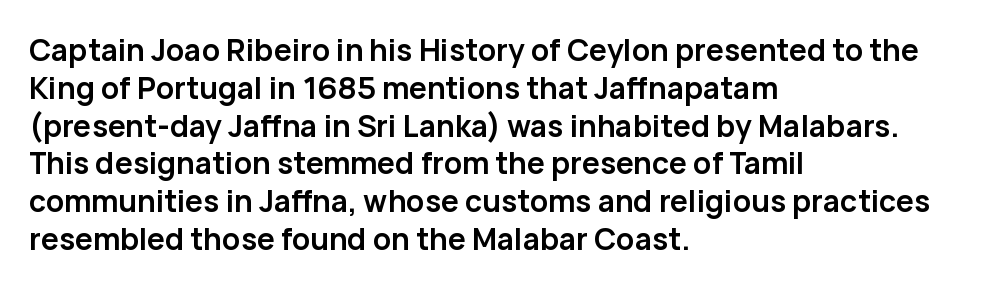
Q: Is the text bold? A: Yes.
Q: Is the text italic (slanted)? A: No, it is upright.
Q: Is the typeface a serif or a sans-serif typeface? A: Sans-serif.
Q: Is the text underlined? A: No.
Q: How is the paragraph aligned? A: Left-aligned.
Q: Is the spacing between letters normal or unusually wide? A: Normal.
Q: Is the spacing between lines tight, normal or loose? A: Normal.
Q: Width (condensed, normal, or wide)? A: Normal.
Q: Stroke contrast? A: Low.
Q: x-height? A: Medium.
Q: Monospaced? A: No.
